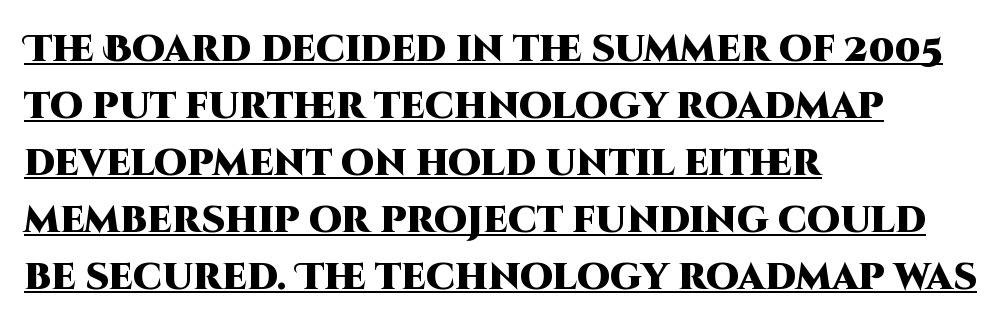
The rag falls on the right side of this text block. The passage shown stacks its lines at a standard gap. Here the glyphs are tracked normally, forming tight word shapes. Is there any slant? The stems are plumb.
